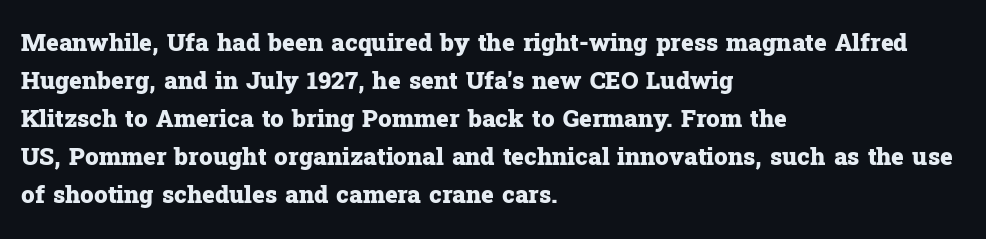
{"italic": "no", "bold": "yes", "underline": "no", "align": "left", "line_spacing": "normal", "line_spacing_ratio": 1.58, "letter_spacing": "normal", "letter_spacing_em": 0.0, "glyph_px": 24}
